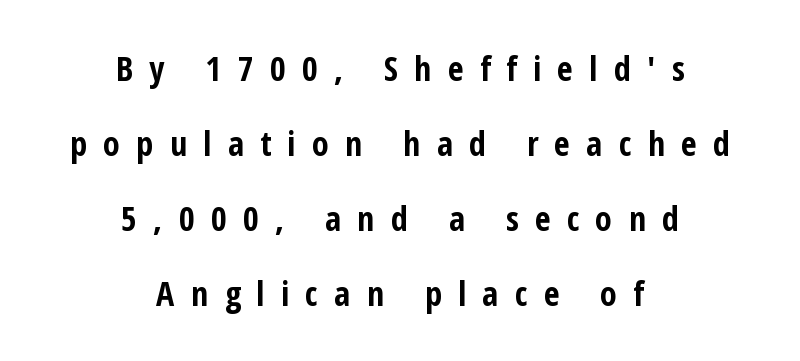
Q: Is the text bold? A: Yes.
Q: Is the text italic (slanted)? A: No, it is upright.
Q: Is the typeface a serif or a sans-serif typeface? A: Sans-serif.
Q: Is the text underlined? A: No.
Q: How is the paragraph aligned? A: Centered.
Q: Is the spacing between letters normal or unusually wide? A: Unusually wide.
Q: Is the spacing between lines tight, normal or loose? A: Loose.
Q: Width (condensed, normal, or wide)? A: Condensed.
Q: Stroke contrast? A: Low.
Q: x-height? A: Medium.
Q: Monospaced? A: No.
